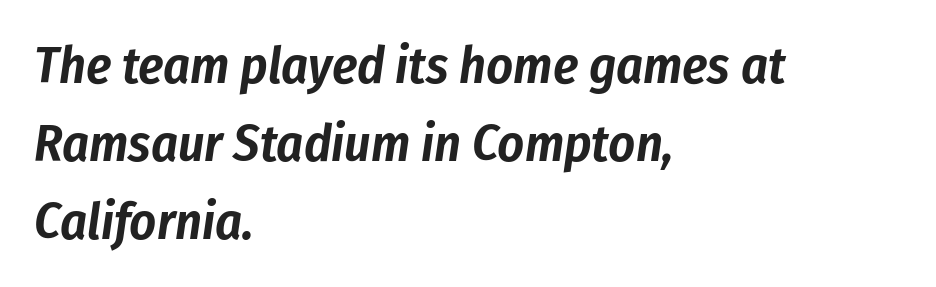
{"italic": "yes", "lean": "right", "slant_degrees": 8, "width": "condensed", "stroke_contrast": "low", "x_height": "medium", "monospaced": "no", "underline": "no", "align": "left", "line_spacing": "normal", "line_spacing_ratio": 1.5, "letter_spacing": "normal", "letter_spacing_em": 0.0, "glyph_px": 52}
